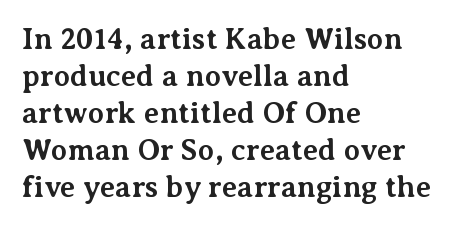
The image shows 30 px bold serif type, upright; set left-aligned, line spacing 1.23x, normal letter spacing, not underlined; medium stroke contrast and a medium x-height.
